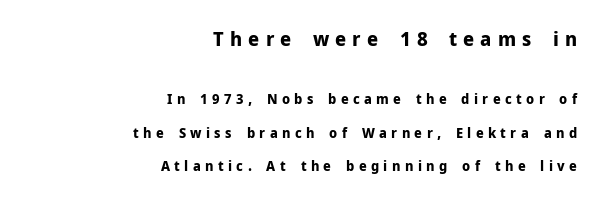
{"italic": "no", "bold": "yes", "underline": "no", "align": "right", "line_spacing": "loose", "line_spacing_ratio": 2.4, "letter_spacing": "wide", "letter_spacing_em": 0.31, "larger_block": "first", "size_ratio": 1.43, "glyph_px": 20}
